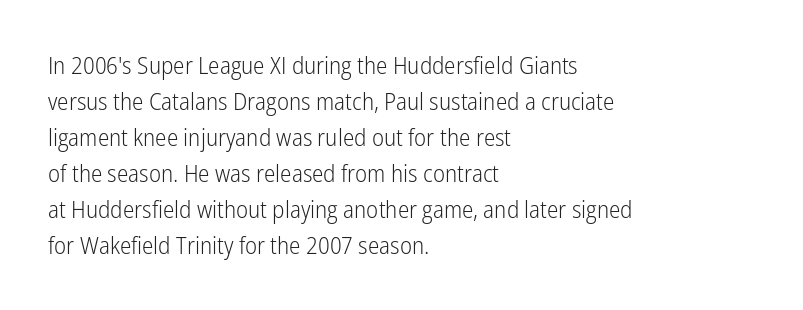
{"italic": "no", "bold": "no", "underline": "no", "align": "left", "line_spacing": "normal", "line_spacing_ratio": 1.5, "letter_spacing": "normal", "letter_spacing_em": 0.0, "glyph_px": 24}
